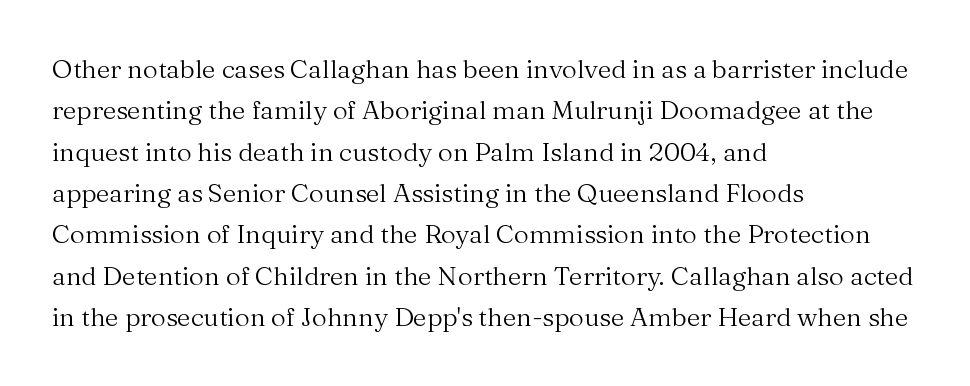
Q: Is the text bold? A: No.
Q: Is the text italic (slanted)? A: No, it is upright.
Q: Is the text underlined? A: No.
Q: How is the paragraph aligned? A: Left-aligned.
Q: Is the spacing between letters normal or unusually wide? A: Normal.
Q: Is the spacing between lines tight, normal or loose? A: Normal.
